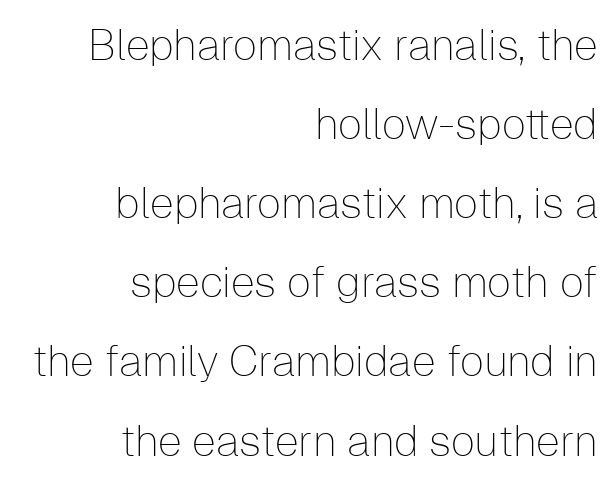
{"serif": "no", "italic": "no", "bold": "no", "weight": "thin", "width": "normal", "stroke_contrast": "low", "x_height": "medium", "monospaced": "no", "underline": "no", "align": "right", "line_spacing_ratio": 1.84, "letter_spacing": "normal", "letter_spacing_em": 0.0, "glyph_px": 43}
